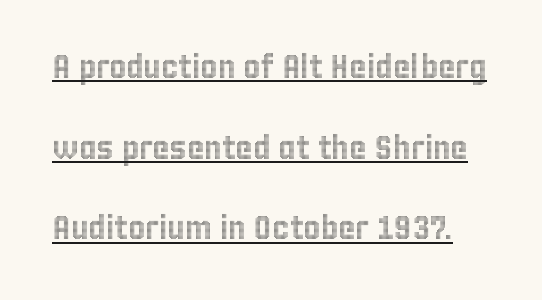
The image shows 33 px condensed type, upright; set loose line spacing (2.44x), normal letter spacing, underlined; a large x-height.
